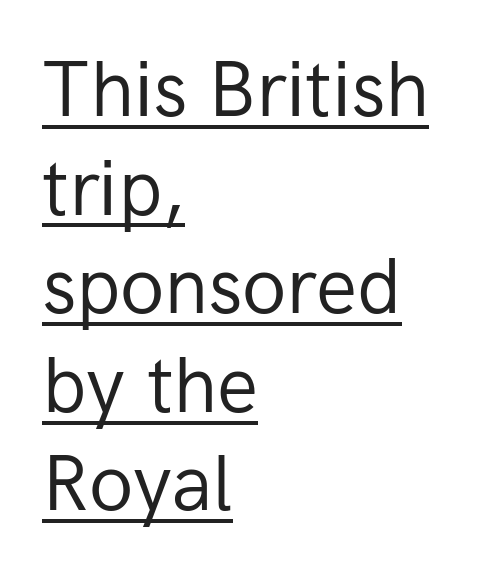
Q: Is the text bold? A: No.
Q: Is the text italic (slanted)? A: No, it is upright.
Q: Is the typeface a serif or a sans-serif typeface? A: Sans-serif.
Q: Is the text underlined? A: Yes.
Q: How is the paragraph aligned? A: Left-aligned.
Q: Is the spacing between letters normal or unusually wide? A: Normal.
Q: Is the spacing between lines tight, normal or loose? A: Normal.
Q: Width (condensed, normal, or wide)? A: Normal.
Q: Stroke contrast? A: Low.
Q: x-height? A: Medium.
Q: Monospaced? A: No.
